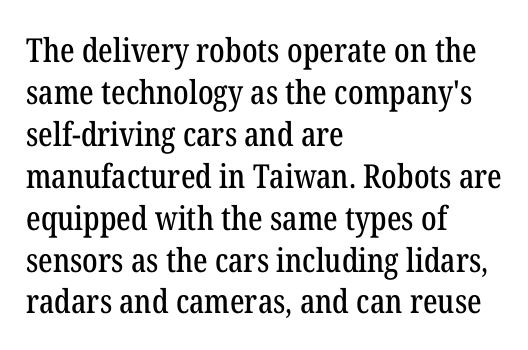
The image shows 33 px condensed serif type, upright; set left-aligned, normal line spacing (1.27x), normal letter spacing, not underlined; low stroke contrast and a medium x-height.
